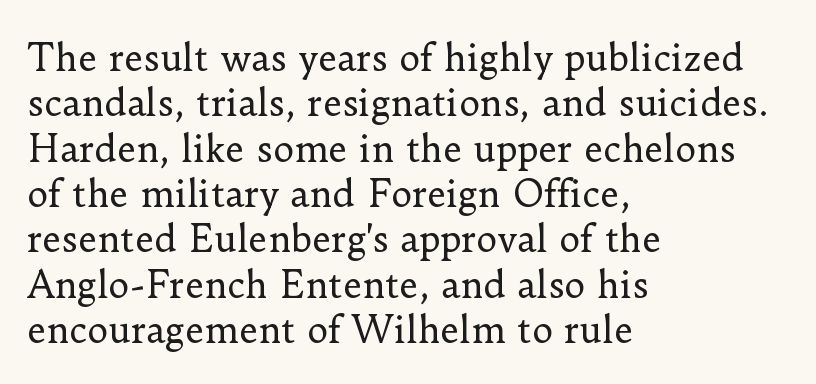
The image shows 36 px regular-weight serif type, upright; set left-aligned, normal line spacing (1.26x), normal letter spacing, not underlined; low stroke contrast and a small x-height.
